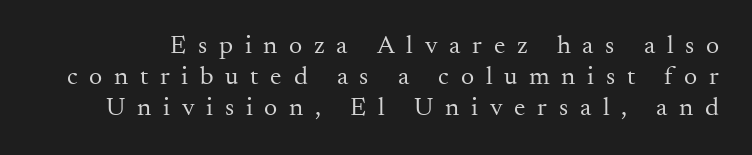
No italicization has been applied; the sample stays upright. Is the letter spacing exaggerated? Yes — the characters are pushed far apart. Nothing heavy about these letters — not bold at all. Underlining? Definitely not there.
